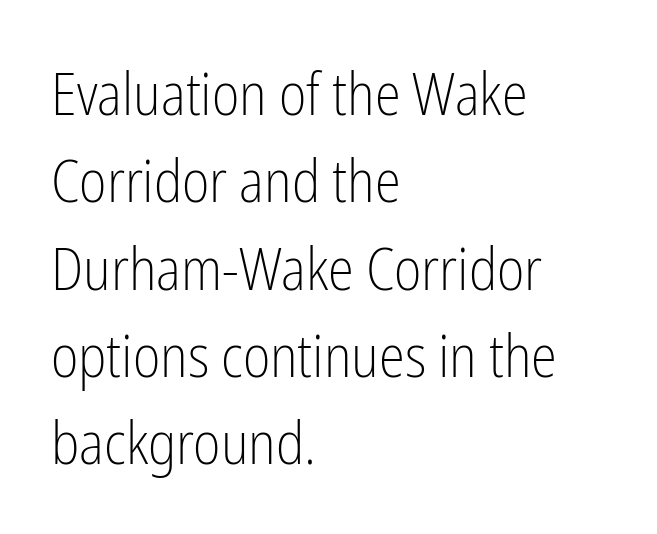
Q: Is the text bold? A: No.
Q: Is the text italic (slanted)? A: No, it is upright.
Q: Is the typeface a serif or a sans-serif typeface? A: Sans-serif.
Q: Is the text underlined? A: No.
Q: How is the paragraph aligned? A: Left-aligned.
Q: Is the spacing between letters normal or unusually wide? A: Normal.
Q: Is the spacing between lines tight, normal or loose? A: Normal.
Q: Width (condensed, normal, or wide)? A: Condensed.
Q: Stroke contrast? A: Low.
Q: x-height? A: Medium.
Q: Monospaced? A: No.
